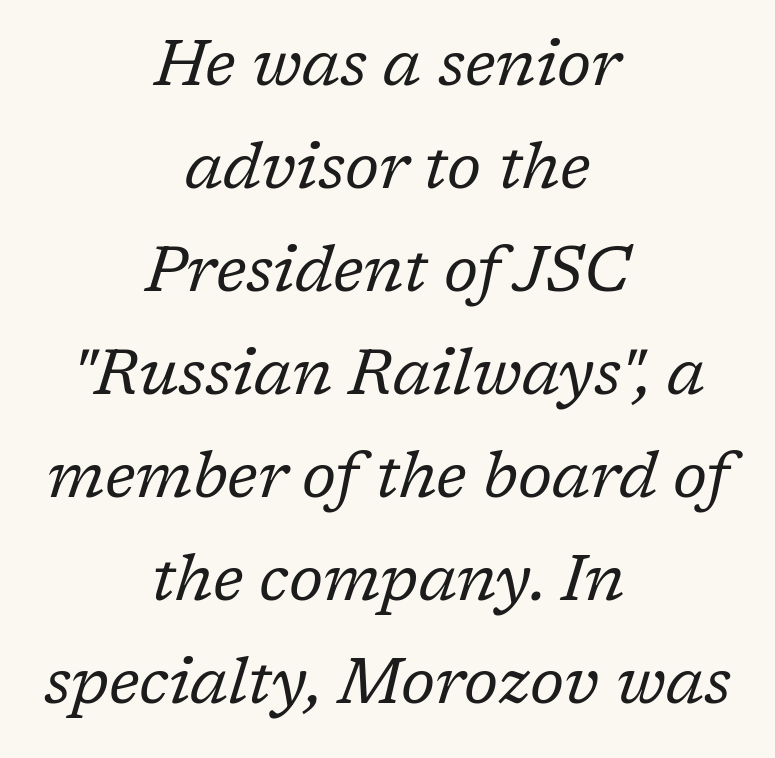
These lines are composed in type with serifs. Varying glyph widths throughout — classic text-font behaviour. The baseline area is clear. Students, note that the glyphs here touch the page at normal intervals.
